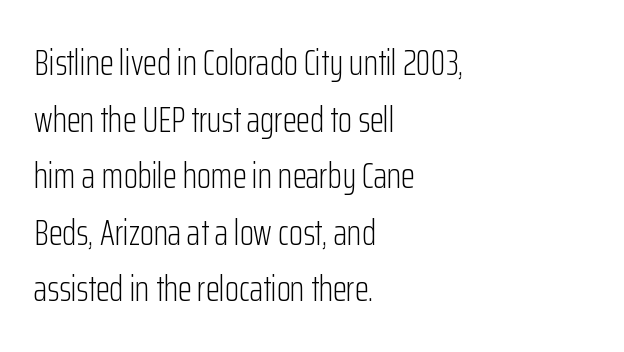
{"serif": "no", "italic": "no", "bold": "no", "weight": "light", "width": "condensed", "stroke_contrast": "low", "x_height": "medium", "monospaced": "no", "underline": "no", "align": "left", "line_spacing": "normal", "line_spacing_ratio": 1.57, "letter_spacing": "normal", "letter_spacing_em": 0.0, "glyph_px": 36}
